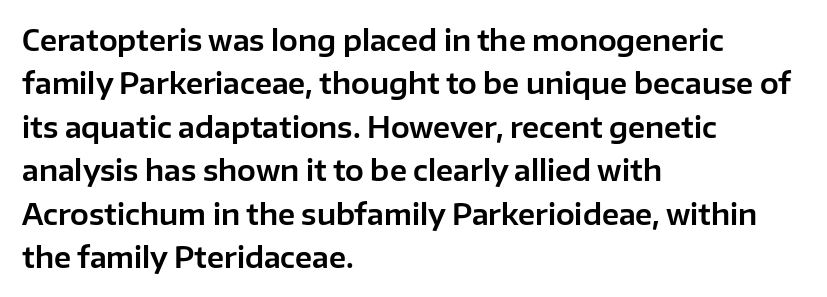
Q: Is the text italic (slanted)? A: No, it is upright.
Q: Is the typeface a serif or a sans-serif typeface? A: Sans-serif.
Q: Is the text underlined? A: No.
Q: How is the paragraph aligned? A: Left-aligned.
Q: Is the spacing between letters normal or unusually wide? A: Normal.
Q: Is the spacing between lines tight, normal or loose? A: Normal.
Q: Width (condensed, normal, or wide)? A: Normal.
Q: Stroke contrast? A: Low.
Q: x-height? A: Medium.
Q: Monospaced? A: No.
